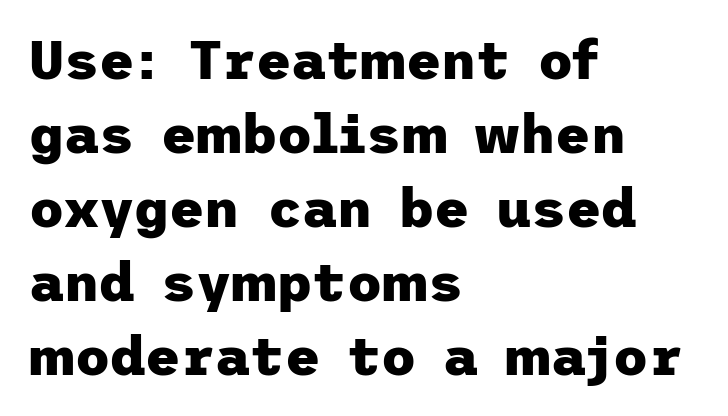
The image shows 54 px heavy sans-serif type, upright; set left-aligned, normal line spacing (1.37x), normal letter spacing, not underlined; low stroke contrast and a medium x-height.
